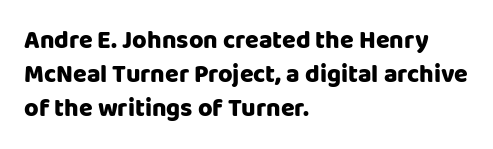
Q: Is the text italic (slanted)? A: No, it is upright.
Q: Is the text underlined? A: No.
Q: How is the paragraph aligned? A: Left-aligned.
Q: Is the spacing between letters normal or unusually wide? A: Normal.
Q: Is the spacing between lines tight, normal or loose? A: Normal.
